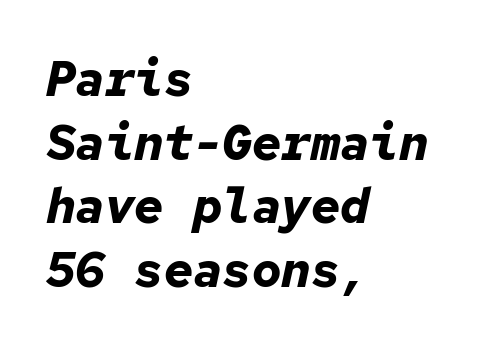
The line texture is even and compact thanks to regular tracking. Notice how descenders clear the ascenders below comfortably — that's standard leading. The string is rendered with underlining switched off. Think of a typewriter: that constant character pitch is what you see here.
